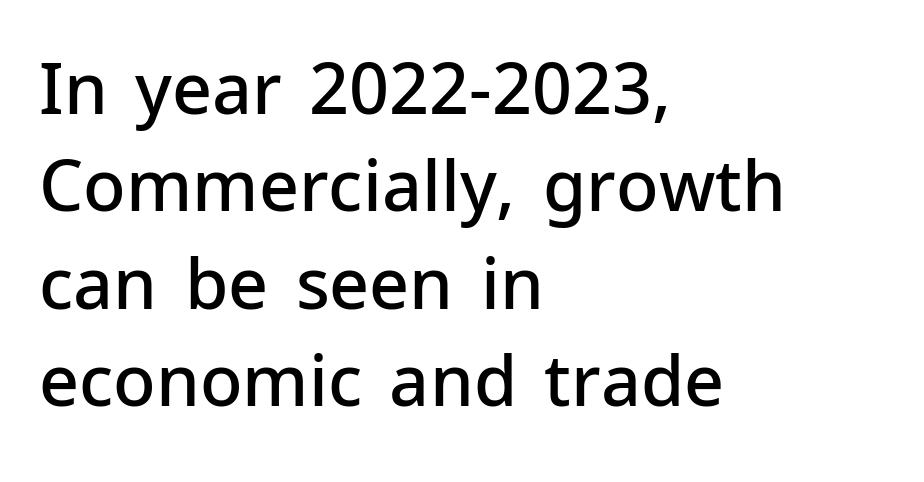
The letters stand upright; this is a roman face. Leading matches the norm, producing a regular column. Here the designer chose a conventional face with non-uniform glyph widths. The strip under each line holds only bare page.
